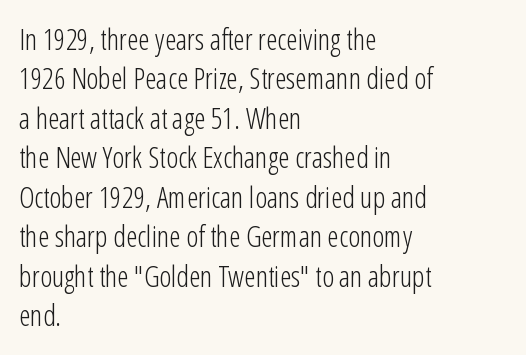
The image shows 29 px light, condensed sans-serif type, upright; set left-aligned, normal line spacing (1.36x), normal letter spacing, not underlined; low stroke contrast and a medium x-height.
